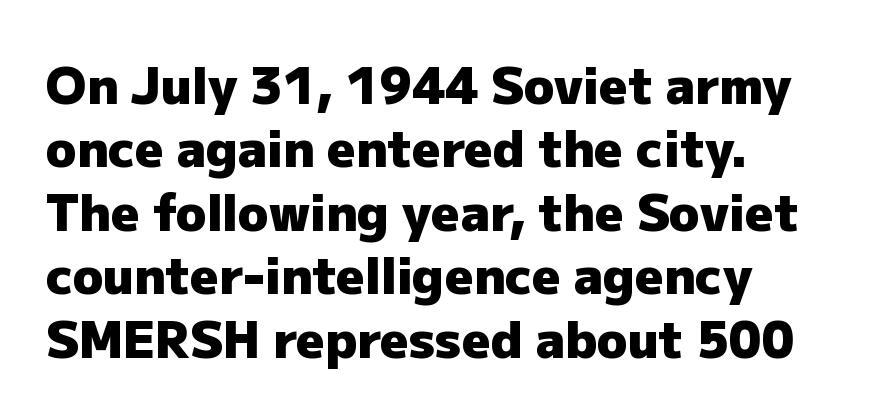
The image shows 50 px heavy sans-serif type, upright; set left-aligned, normal line spacing (1.27x), normal letter spacing, not underlined; low stroke contrast and a medium x-height.
